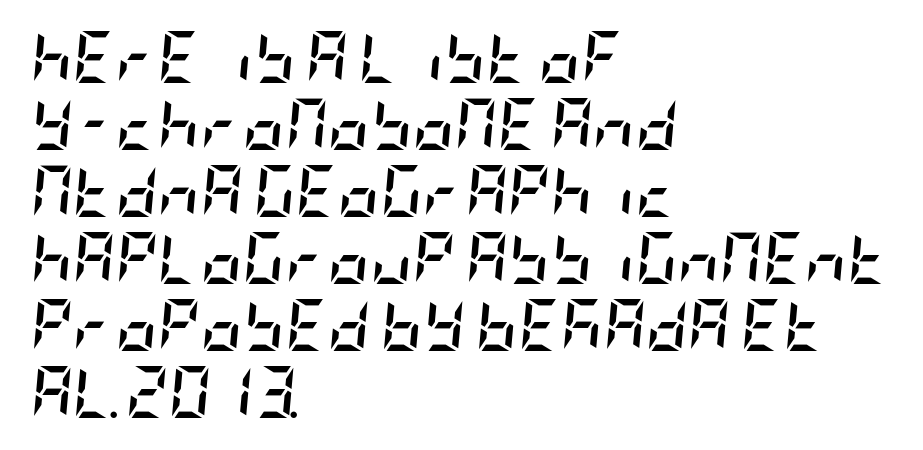
This sample is left-justified, so line endings fall wherever the words run out. The letters are bold, with thick, heavy strokes. Students, note that the glyphs here touch the page at normal intervals. Decoration check: the copy has no underline. The face used here has a pronounced slope to its letters. The space between consecutive lines is moderate.
